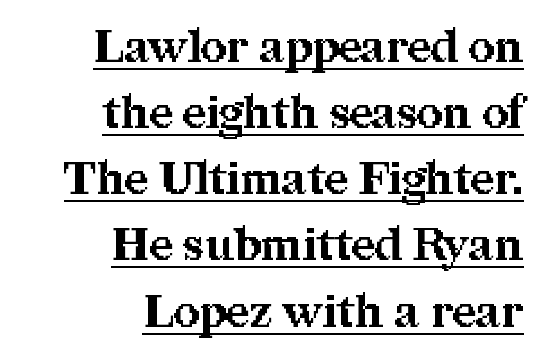
The image shows 45 px bold serif type, upright; set right-aligned, normal line spacing (1.47x), normal letter spacing, underlined; medium stroke contrast and a medium x-height.
